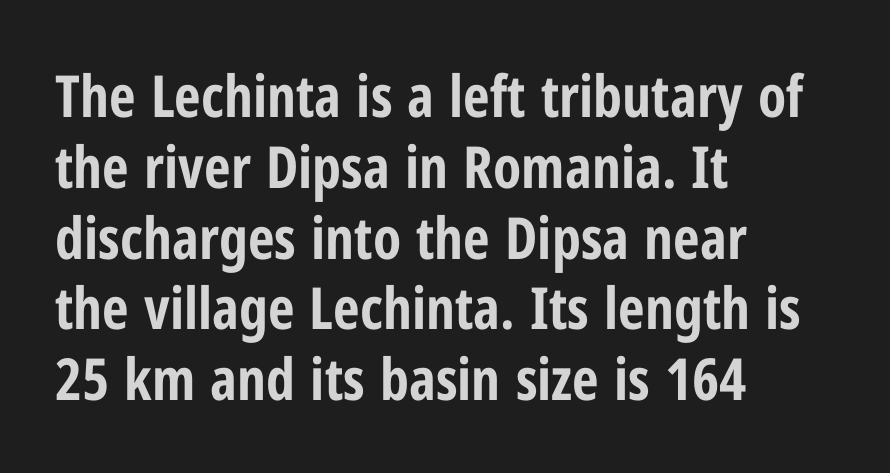
{"serif": "no", "italic": "no", "bold": "yes", "weight": "bold", "width": "condensed", "stroke_contrast": "low", "x_height": "medium", "monospaced": "no", "underline": "no", "align": "left", "line_spacing_ratio": 1.22, "letter_spacing": "normal", "letter_spacing_em": 0.0, "glyph_px": 58}
